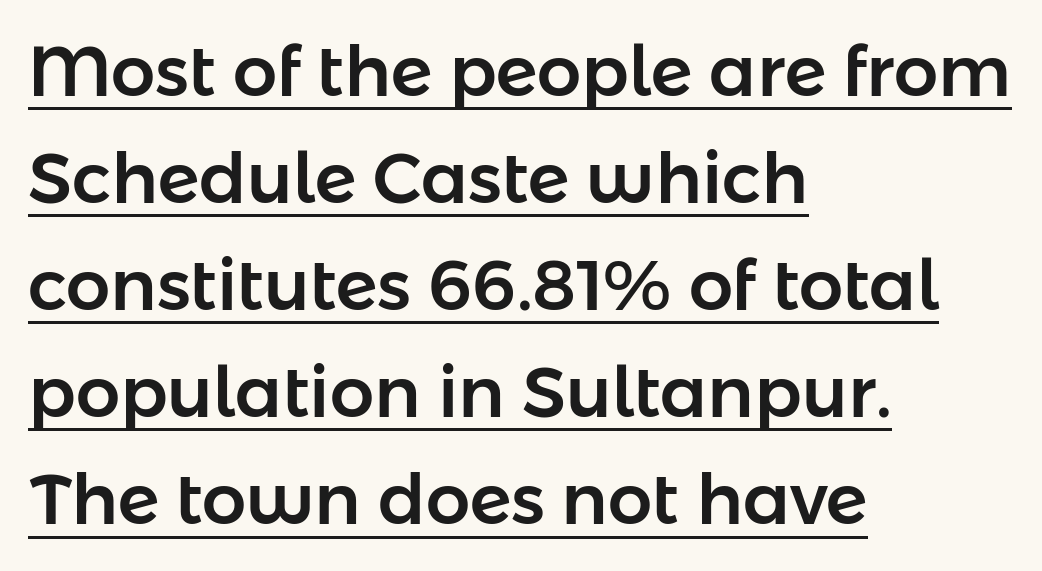
{"serif": "no", "italic": "no", "width": "normal", "stroke_contrast": "low", "x_height": "medium", "monospaced": "no", "underline": "yes", "align": "left", "line_spacing": "normal", "line_spacing_ratio": 1.53, "letter_spacing": "normal", "letter_spacing_em": 0.0, "glyph_px": 70}
